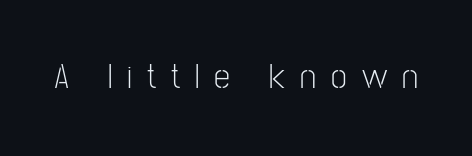
The image shows 36 px light, condensed sans-serif type, upright; set unusually wide letter spacing (+0.42 em), not underlined; low stroke contrast and a medium x-height.
